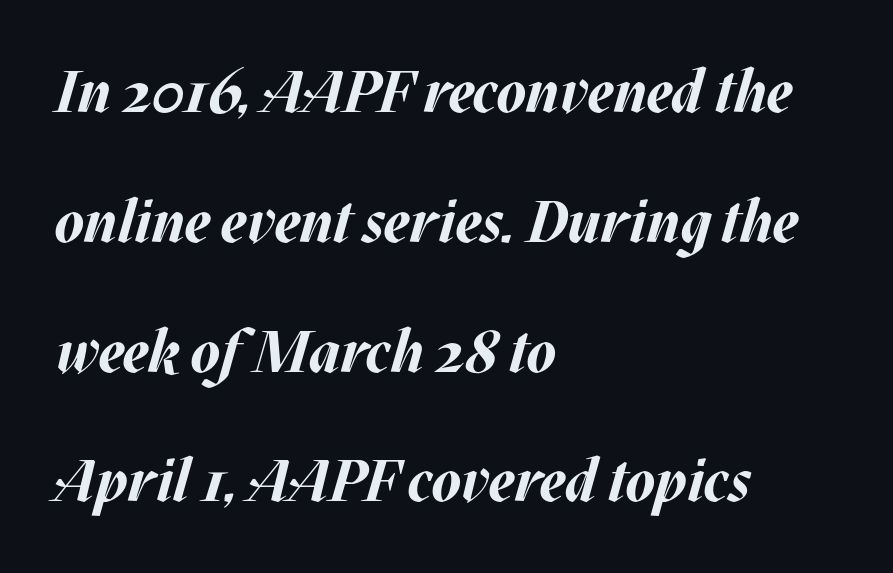
Spacing verdict: proportional, widths tailored to each character. Lines of text with bare space underneath. Designer's note — italics engaged. Standard letterfit; no display-style spreading of the glyphs. Heavy-handed strokes throughout: this text is bold. This block would shrink considerably if given ordinary leading; it's expanded now.
